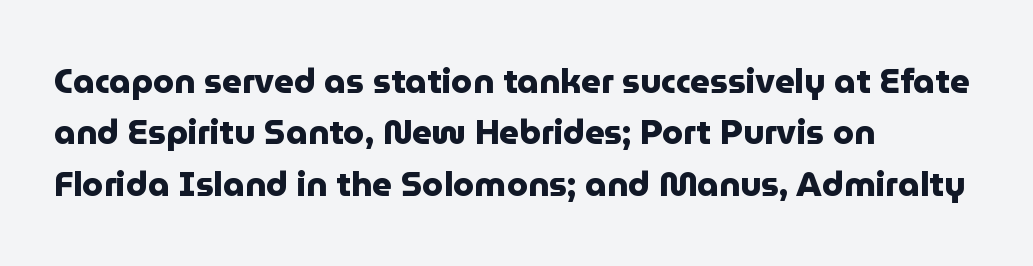
What's the leading like? Ordinary, nothing unusual. Does the copy run flush right? No — it runs flush left. Characters follow at the spacing the type designer built in. Strokes here are thick enough to call this a true bold. Observe the absence of serifs on each vertical stroke in this sample. Nope, not italic — everything's standing straight.
